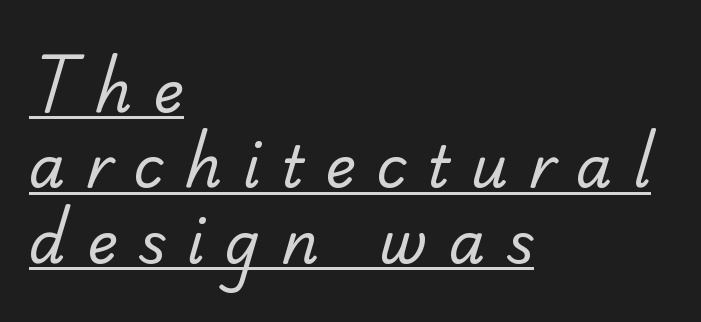
Q: Is the text bold? A: No.
Q: Is the typeface a serif or a sans-serif typeface? A: Sans-serif.
Q: Is the text underlined? A: Yes.
Q: How is the paragraph aligned? A: Left-aligned.
Q: Is the spacing between letters normal or unusually wide? A: Unusually wide.
Q: Is the spacing between lines tight, normal or loose? A: Normal.
Q: Width (condensed, normal, or wide)? A: Normal.
Q: Stroke contrast? A: Low.
Q: x-height? A: Small.
Q: Monospaced? A: No.
